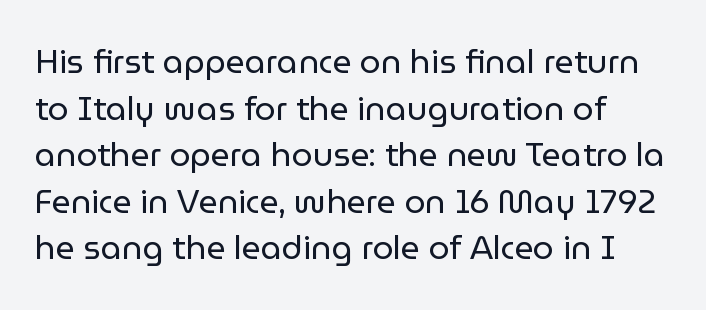
The face used here is rendered with its standard letterfit. This is not heavy type; no bold has been used. Underlining? Definitely not there. Vertically, the passage feels balanced, rows spaced as you'd expect. Think of a printed novel: that variable character pitch is what you see here. This sample uses an upright cut, with every glyph sitting square on the baseline.
